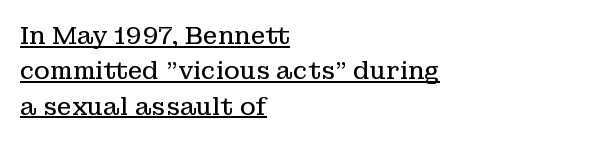
Does extra space separate the letters? No, they use regular spacing. The face used here appears with an underline applied. A typesetter would call this leading conventional body-copy spacing. This is the regular roman posture of the typeface.
